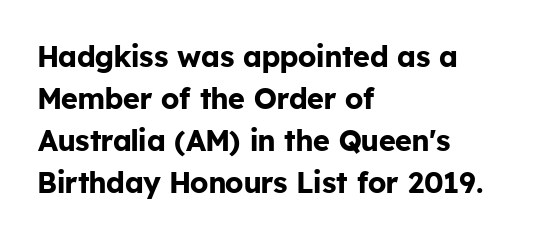
Q: Is the text bold? A: Yes.
Q: Is the text italic (slanted)? A: No, it is upright.
Q: Is the typeface a serif or a sans-serif typeface? A: Sans-serif.
Q: Is the text underlined? A: No.
Q: How is the paragraph aligned? A: Left-aligned.
Q: Is the spacing between letters normal or unusually wide? A: Normal.
Q: Is the spacing between lines tight, normal or loose? A: Normal.
Q: Width (condensed, normal, or wide)? A: Normal.
Q: Stroke contrast? A: Low.
Q: x-height? A: Medium.
Q: Monospaced? A: No.
